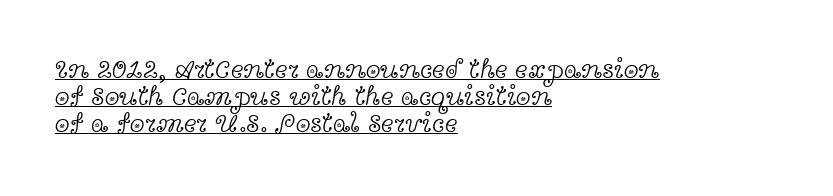
The image shows 27 px text type; set left-aligned, tight line spacing (1.0x), normal letter spacing, underlined.
